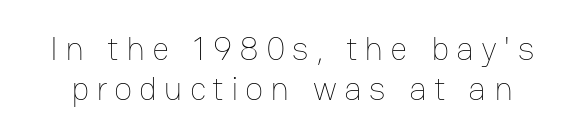
How are the letters spaced? Widely, with obvious added tracking. The cut favours lightness, reaching ordinary text weight at its darkest. The rendering uses natural spacing where letterforms have individual widths. Unmarked baselines from the first word to the last. Does the lettering tilt? It doesn't — this is upright.
